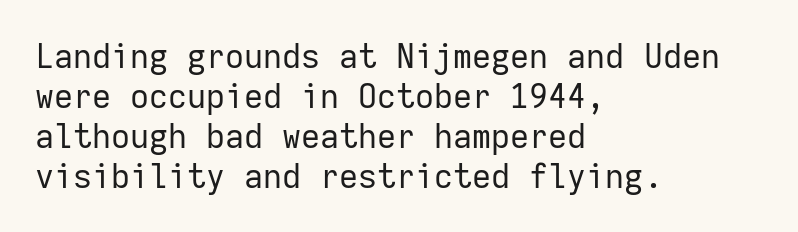
Q: Is the text bold? A: No.
Q: Is the text italic (slanted)? A: No, it is upright.
Q: Is the typeface a serif or a sans-serif typeface? A: Sans-serif.
Q: Is the text underlined? A: No.
Q: How is the paragraph aligned? A: Left-aligned.
Q: Is the spacing between letters normal or unusually wide? A: Normal.
Q: Width (condensed, normal, or wide)? A: Normal.
Q: Stroke contrast? A: Low.
Q: x-height? A: Medium.
Q: Monospaced? A: Yes.
